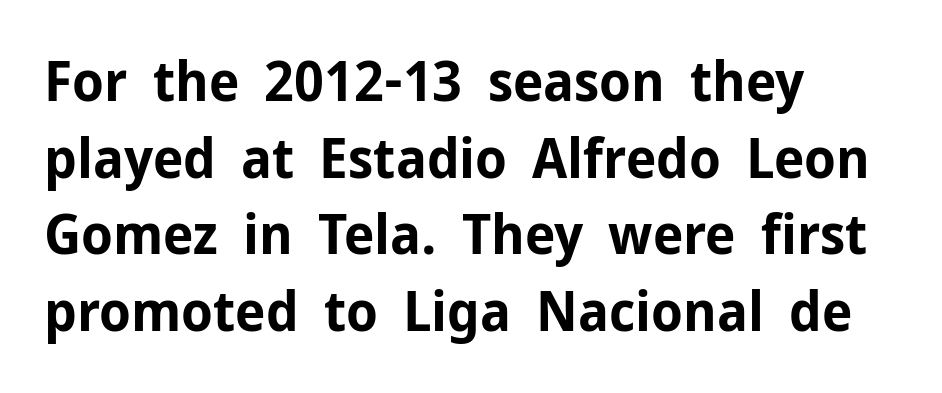
Compared with typical paragraphs, the rows here are spaced about the same. This sample uses an upright cut, with every glyph sitting square on the baseline. This rendering features lettering with no underline. Character widths vary here, with narrow letters taking less room than wide ones. To sum up the face: it is a sans, with no serifs. Look at the stroke-to-counter ratio: heavy, a bold.
